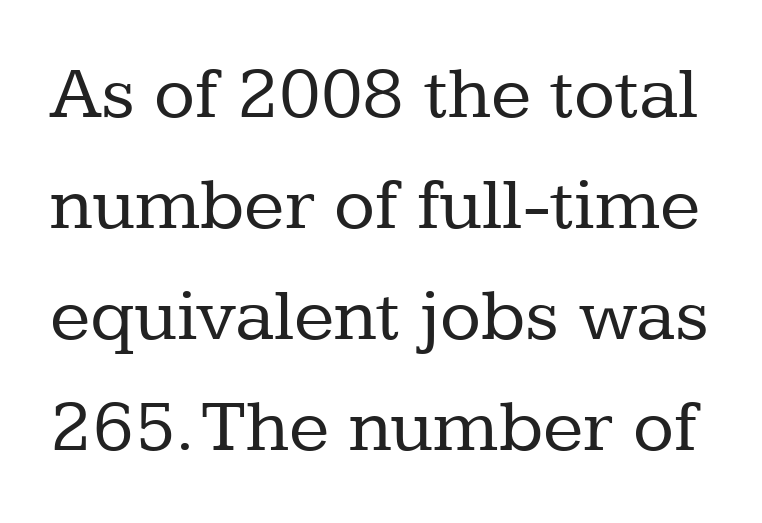
If you measured baseline to baseline, you'd find a middling distance. A roman cut, with each character standing at attention. Nothing unusual about the tracking: characters are spaced as the font intends. The type family on display is of the serif kind.
